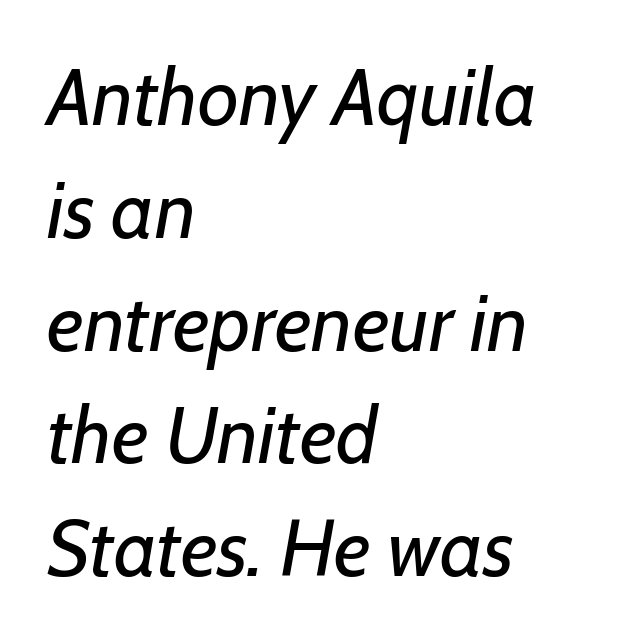
Q: Is the text bold? A: No.
Q: Is the text italic (slanted)? A: Yes, it leans right by about 7 degrees.
Q: Is the text underlined? A: No.
Q: How is the paragraph aligned? A: Left-aligned.
Q: Is the spacing between letters normal or unusually wide? A: Normal.
Q: Is the spacing between lines tight, normal or loose? A: Normal.
Q: Width (condensed, normal, or wide)? A: Normal.
Q: Stroke contrast? A: Low.
Q: x-height? A: Medium.
Q: Monospaced? A: No.
